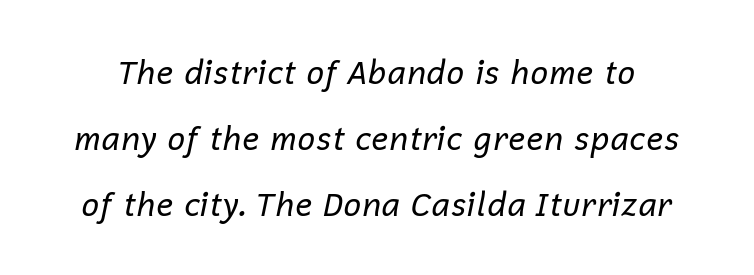
The typeface has the unassuming heft of standard copy or less. A bare baseline throughout the passage. Leading is clearly above the norm, producing a sparse column. Observe the ordinary spacing: letters are neighbours, not strangers. The face used here is proportionally spaced, like ordinary book or web type. A typesetter would mark this as italic.
